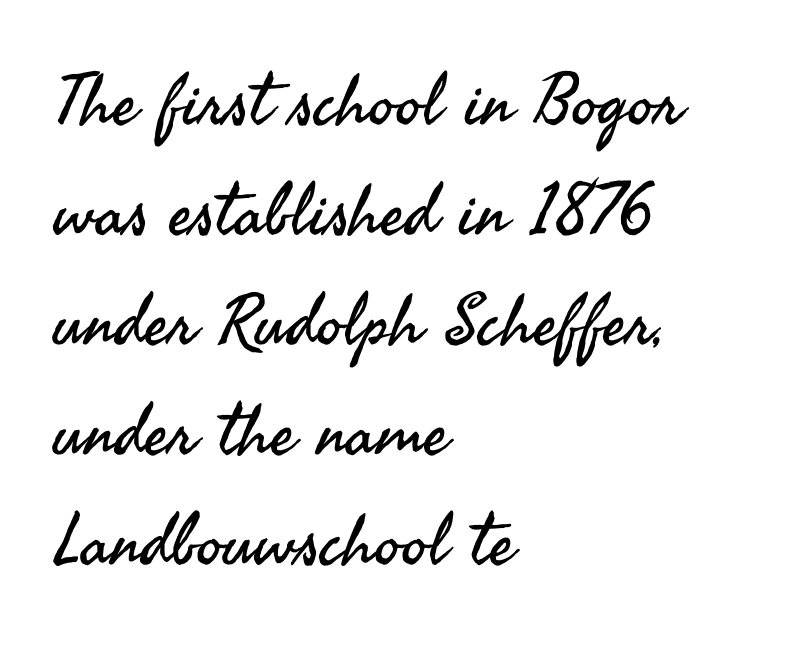
{"serif": "no", "bold": "no", "weight": "regular", "width": "normal", "stroke_contrast": "medium", "x_height": "small", "monospaced": "no", "underline": "no", "align": "left", "line_spacing": "normal", "line_spacing_ratio": 1.55, "letter_spacing": "normal", "letter_spacing_em": 0.0, "glyph_px": 71}
